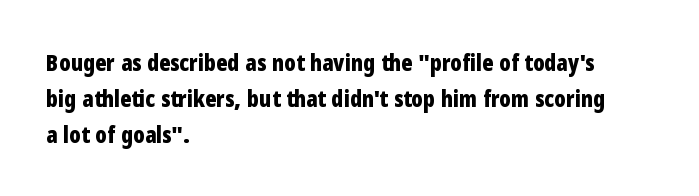
The image shows 23 px bold type, upright; set left-aligned, normal line spacing (1.56x), normal letter spacing, not underlined.
